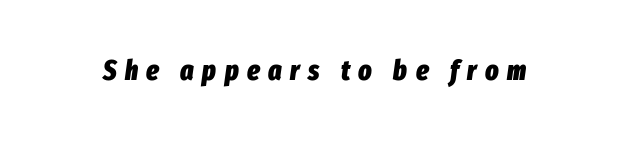
The image shows 28 px heavy, condensed type, italic (leaning right); set unusually wide letter spacing (+0.3 em), not underlined; low stroke contrast and a medium x-height.
